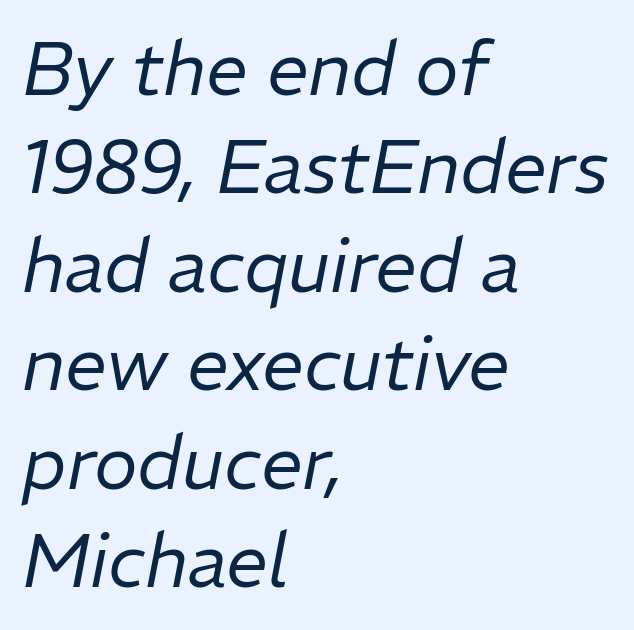
{"italic": "yes", "lean": "right", "slant_degrees": 11, "bold": "no", "weight": "regular", "width": "normal", "stroke_contrast": "low", "x_height": "medium", "monospaced": "no", "underline": "no", "align": "left", "line_spacing": "normal", "line_spacing_ratio": 1.33, "letter_spacing": "normal", "letter_spacing_em": 0.0, "glyph_px": 74}
